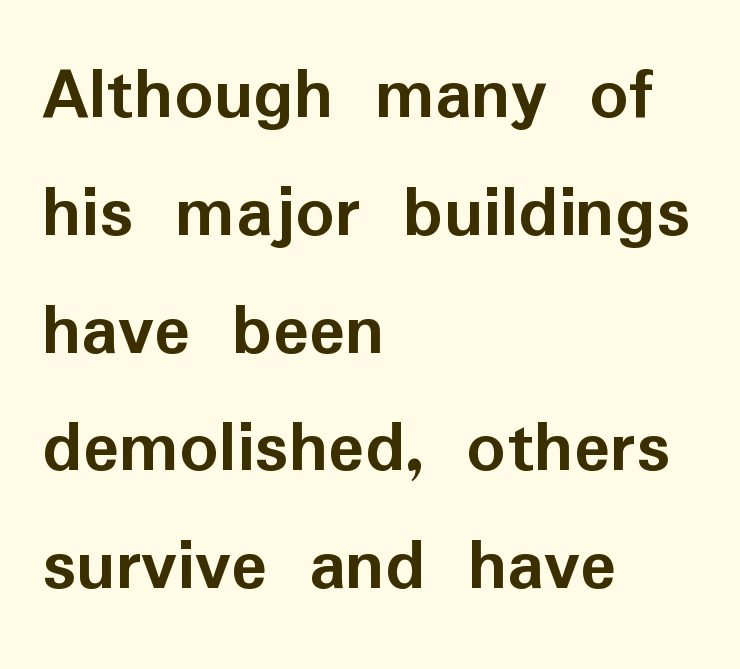
Q: Is the text bold? A: Yes.
Q: Is the text italic (slanted)? A: No, it is upright.
Q: Is the typeface a serif or a sans-serif typeface? A: Sans-serif.
Q: Is the text underlined? A: No.
Q: How is the paragraph aligned? A: Left-aligned.
Q: Is the spacing between letters normal or unusually wide? A: Normal.
Q: Is the spacing between lines tight, normal or loose? A: Normal.
Q: Width (condensed, normal, or wide)? A: Normal.
Q: Stroke contrast? A: Low.
Q: x-height? A: Medium.
Q: Monospaced? A: No.
